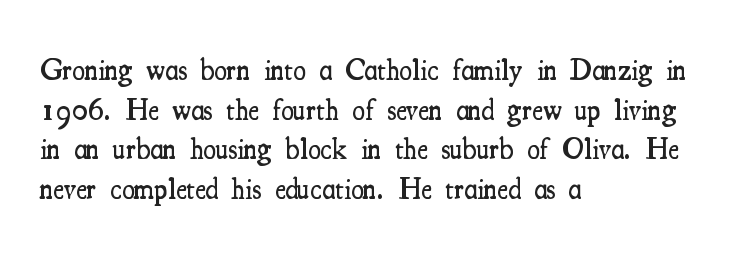
The passage shown stacks its lines at a standard gap. Glyph-to-glyph distance matches everyday printed text. Beneath every word, the page is bare. In CSS terms this would be text-align: left.
